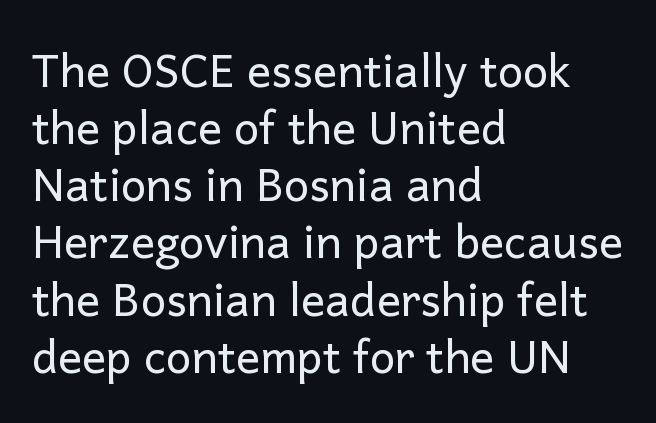
The image shows 45 px regular-weight sans-serif type, upright; set left-aligned, normal line spacing (1.27x), normal letter spacing, not underlined; low stroke contrast and a medium x-height.
